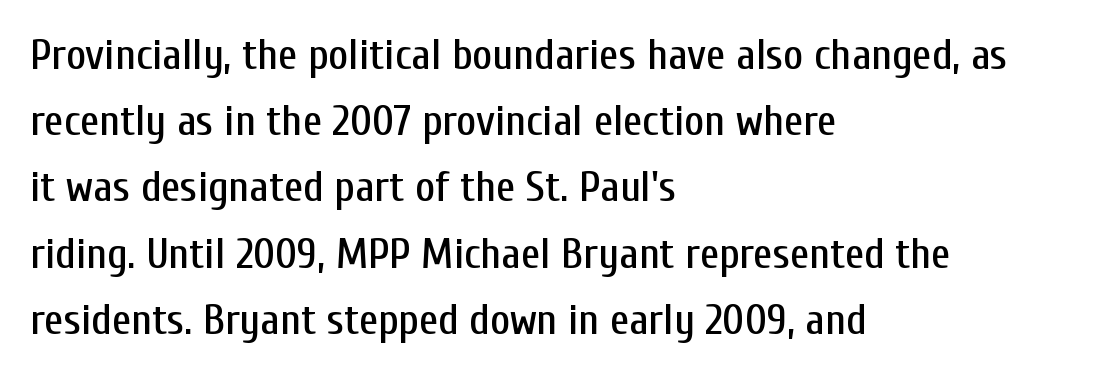
Q: Is the text italic (slanted)? A: No, it is upright.
Q: Is the typeface a serif or a sans-serif typeface? A: Sans-serif.
Q: Is the text underlined? A: No.
Q: How is the paragraph aligned? A: Left-aligned.
Q: Is the spacing between letters normal or unusually wide? A: Normal.
Q: Is the spacing between lines tight, normal or loose? A: Normal.
Q: Width (condensed, normal, or wide)? A: Condensed.
Q: Stroke contrast? A: Low.
Q: x-height? A: Medium.
Q: Monospaced? A: No.
